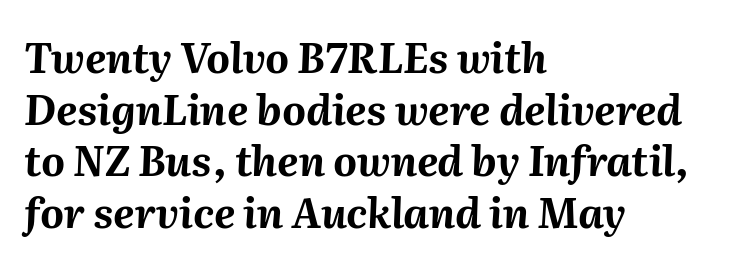
{"italic": "yes", "lean": "right", "slant_degrees": 2, "bold": "yes", "weight": "bold", "width": "normal", "stroke_contrast": "medium", "x_height": "medium", "monospaced": "no", "underline": "no", "align": "left", "line_spacing": "normal", "line_spacing_ratio": 1.26, "letter_spacing": "normal", "letter_spacing_em": 0.0, "glyph_px": 41}
